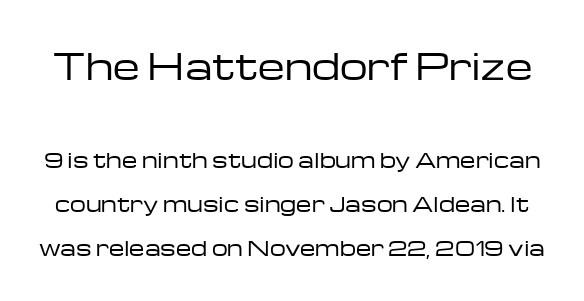
Caption: face not bold, strokes unweighted. Reading top to bottom, the characters get smaller at the block break. Think of a printed novel: that variable character pitch is what you see here. The gaps between neighbouring characters are ordinary and unremarkable. The font's upright variant was chosen for this text.
